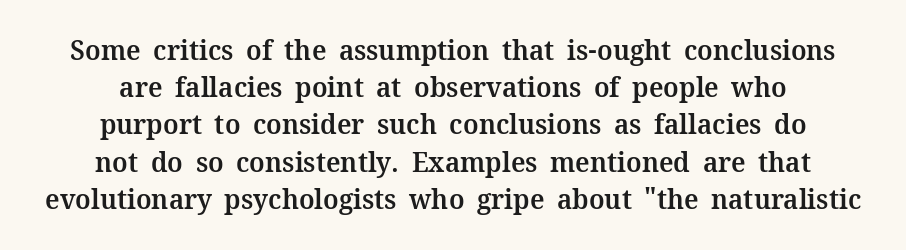
Evenly set lines give the paragraph a standard silhouette. These lines carry some extra weight — a demibold, not a full bold. Honestly, the letter spacing is just normal — you wouldn't notice it. A typesetter would mark this as roman, not italic.
